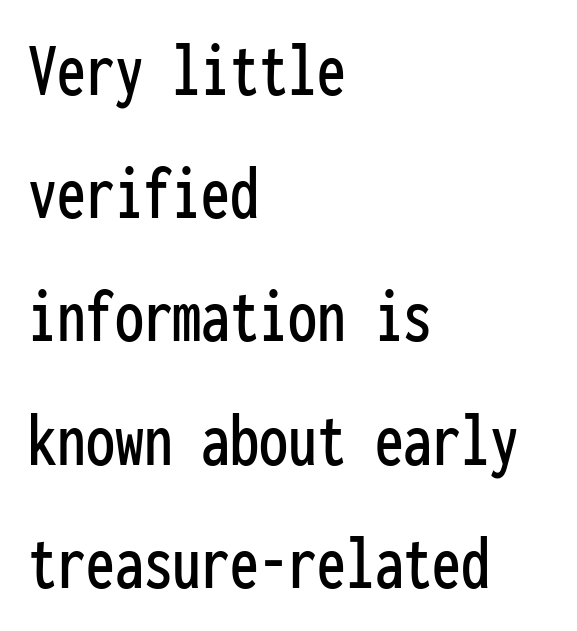
Q: Is the text italic (slanted)? A: No, it is upright.
Q: Is the typeface a serif or a sans-serif typeface? A: Sans-serif.
Q: Is the text underlined? A: No.
Q: How is the paragraph aligned? A: Left-aligned.
Q: Is the spacing between letters normal or unusually wide? A: Normal.
Q: Is the spacing between lines tight, normal or loose? A: Normal.
Q: Width (condensed, normal, or wide)? A: Condensed.
Q: Stroke contrast? A: Low.
Q: x-height? A: Medium.
Q: Monospaced? A: Yes.
